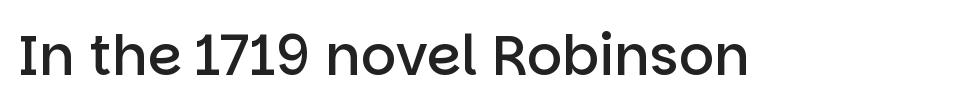
Q: Is the text bold? A: Semi-bold.
Q: Is the text italic (slanted)? A: No, it is upright.
Q: Is the typeface a serif or a sans-serif typeface? A: Sans-serif.
Q: Is the text underlined? A: No.
Q: Is the spacing between letters normal or unusually wide? A: Normal.
Q: Width (condensed, normal, or wide)? A: Normal.
Q: Stroke contrast? A: Low.
Q: x-height? A: Large.
Q: Monospaced? A: No.
